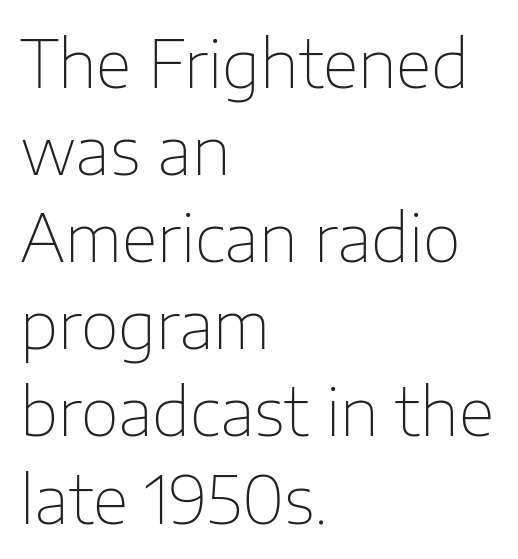
Q: Is the text bold? A: No.
Q: Is the text italic (slanted)? A: No, it is upright.
Q: Is the typeface a serif or a sans-serif typeface? A: Sans-serif.
Q: Is the text underlined? A: No.
Q: How is the paragraph aligned? A: Left-aligned.
Q: Is the spacing between letters normal or unusually wide? A: Normal.
Q: Is the spacing between lines tight, normal or loose? A: Normal.
Q: Width (condensed, normal, or wide)? A: Normal.
Q: Stroke contrast? A: Low.
Q: x-height? A: Medium.
Q: Monospaced? A: No.
